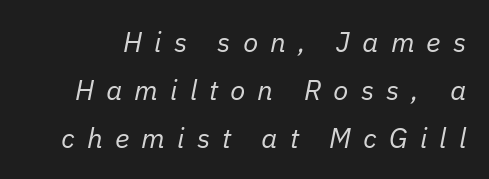
Unbolded letterforms with no extra heft. Slant detected: the letters are inclined. A typesetter would call this proportional, since set widths differ per character. Each row of text sits above clean, open space. The rendering inserts visible extra space after every character.
